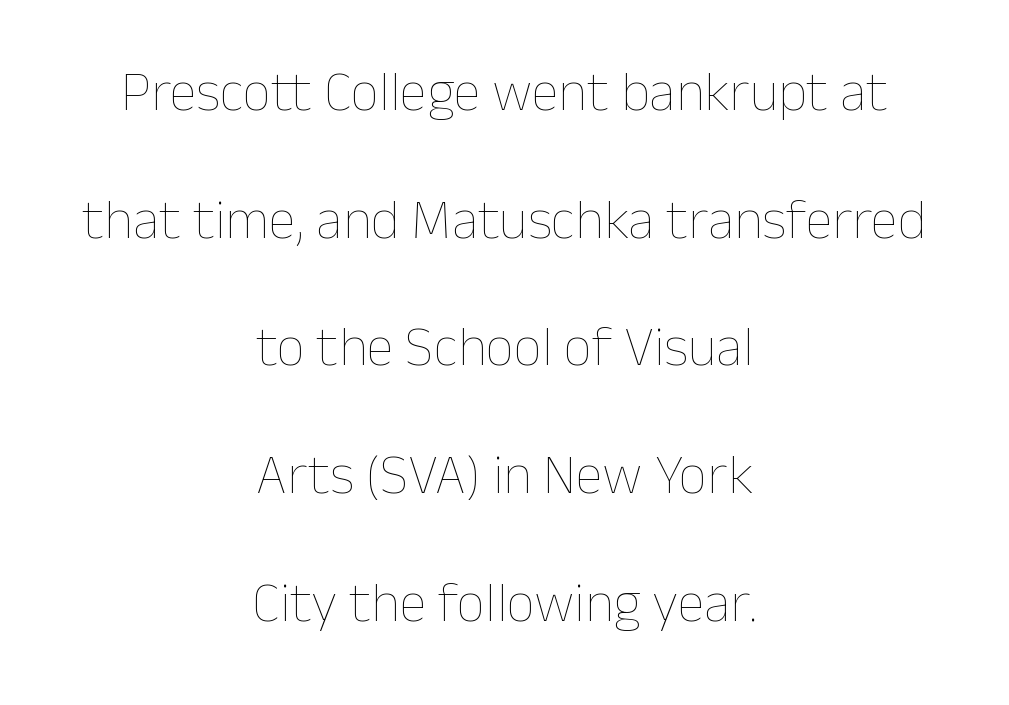
Is the letter spacing exaggerated? No — it looks like the ordinary default. No chunkiness to these letters — they're not bold. The strip under each line holds only bare page. This sample has the flowing, uneven cadence of proportional lettering.
